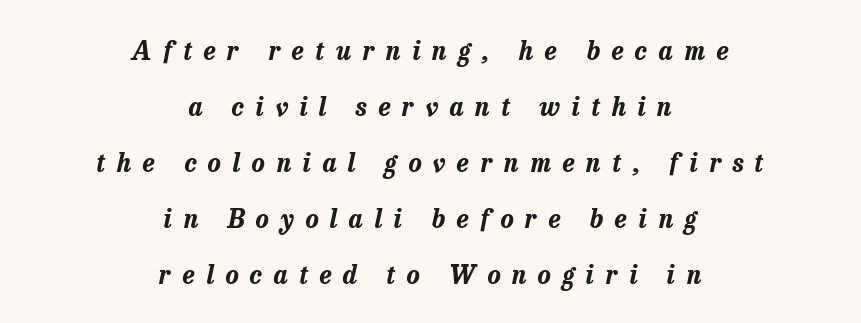
The whole block is typeset with a tilt. Each line is balanced around a shared central axis. Letters rest on an invisible, unmarked baseline. What's the leading like? Stretched, with rows far apart. Strokes here are thick enough to call this a true bold.
